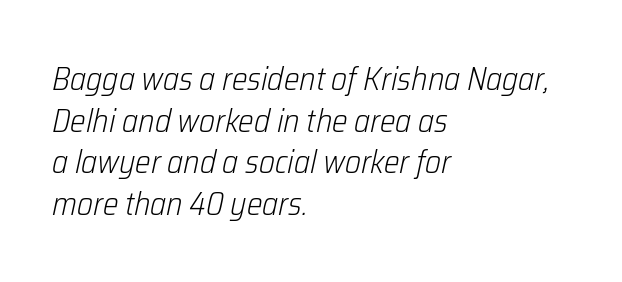
Q: Is the text bold? A: No.
Q: Is the text italic (slanted)? A: Yes, it leans right by about 12 degrees.
Q: Is the text underlined? A: No.
Q: How is the paragraph aligned? A: Left-aligned.
Q: Is the spacing between letters normal or unusually wide? A: Normal.
Q: Is the spacing between lines tight, normal or loose? A: Normal.
Q: Width (condensed, normal, or wide)? A: Condensed.
Q: Stroke contrast? A: Low.
Q: x-height? A: Medium.
Q: Monospaced? A: No.
